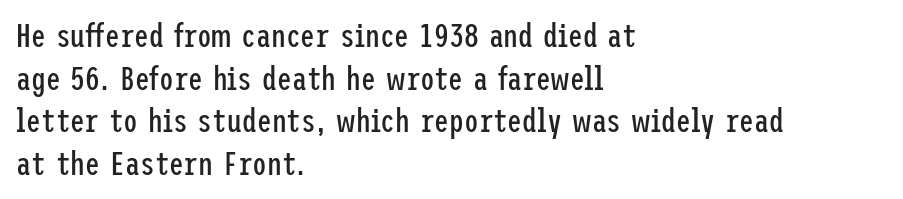
The image shows 33 px regular-weight, condensed sans-serif type, upright; set left-aligned, normal line spacing (1.29x), normal letter spacing, not underlined; low stroke contrast and a medium x-height.
